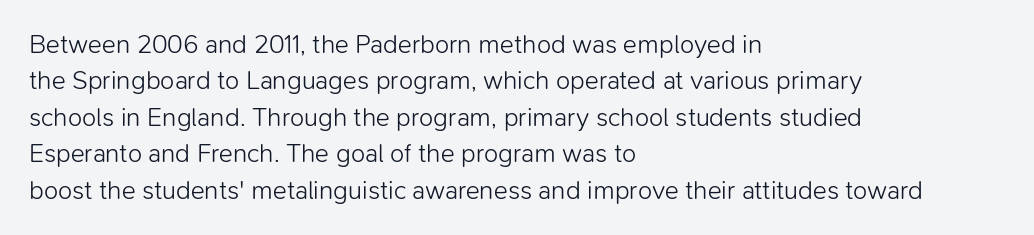
The image shows 26 px text type, upright; set left-aligned, normal line spacing (1.4x), normal letter spacing, not underlined.
